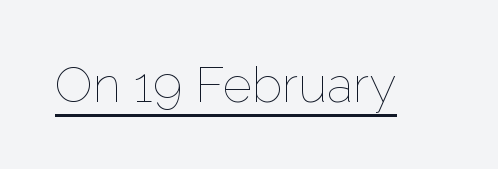
The image shows 50 px thin type, upright; set normal letter spacing, underlined; low stroke contrast and a medium x-height.
